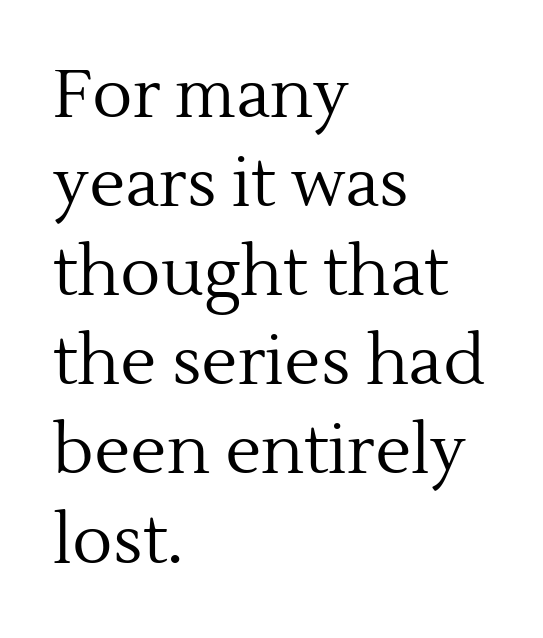
Evenly set lines give the paragraph a standard silhouette. Bare-footed words on every line. A typesetter would call this proportional, since set widths differ per character. The letterforms sit shoulder to shoulder at normal distance.
